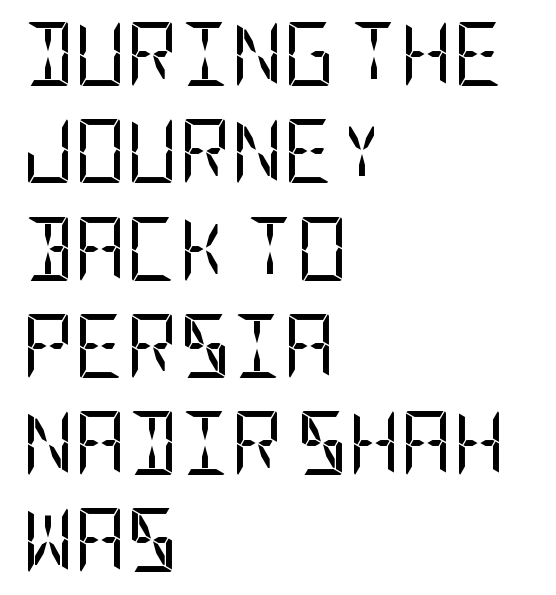
The image shows 64 px regular-weight, condensed sans-serif type, upright; set left-aligned, normal line spacing (1.52x), normal letter spacing, not underlined; low stroke contrast and a large x-height.
